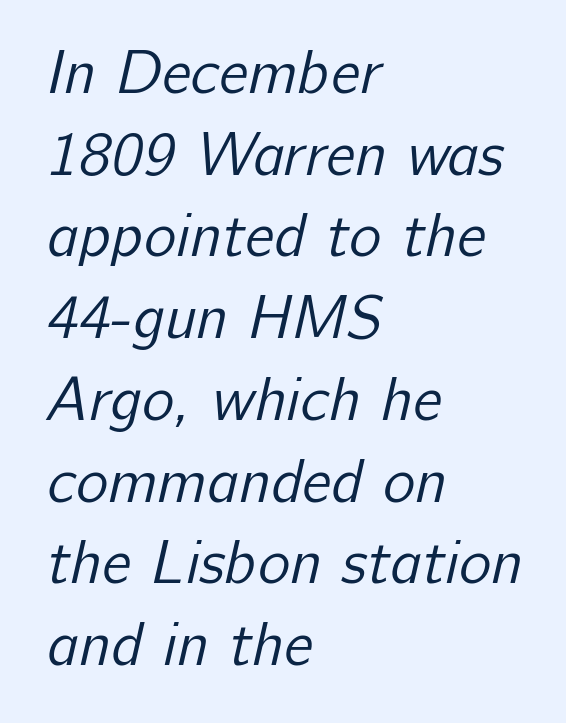
{"serif": "no", "bold": "no", "weight": "regular", "width": "normal", "stroke_contrast": "low", "x_height": "medium", "monospaced": "no", "underline": "no", "align": "left", "line_spacing": "normal", "line_spacing_ratio": 1.34, "letter_spacing": "normal", "letter_spacing_em": 0.0, "glyph_px": 61}
